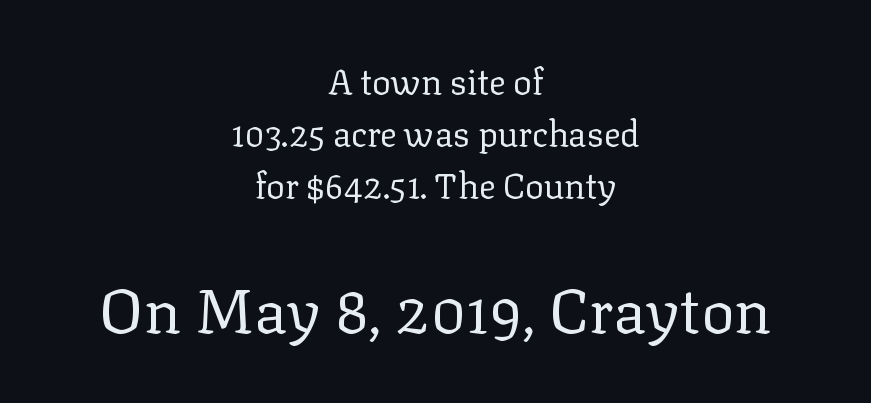
The letterforms sit at book weight or below. Compare the two chunks: the lower has the greater cap height. Examine the stroke ends and you'll spot serifs. Only glyphs here, with clear space below each row. Each new line begins a customary step beneath the previous one.
